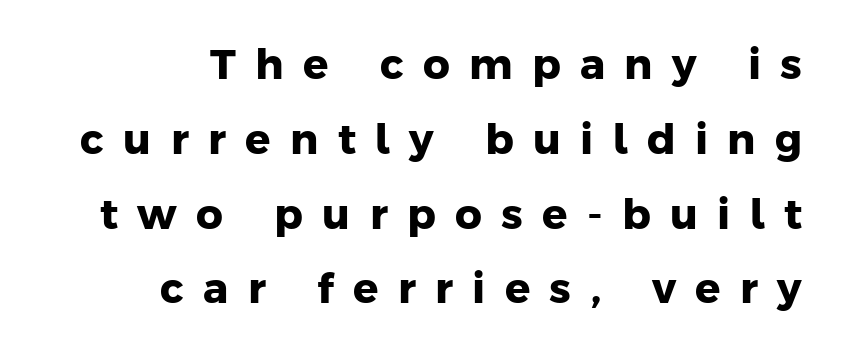
Q: Is the text bold? A: Yes.
Q: Is the typeface a serif or a sans-serif typeface? A: Sans-serif.
Q: Is the text underlined? A: No.
Q: Is the spacing between letters normal or unusually wide? A: Unusually wide.
Q: Width (condensed, normal, or wide)? A: Normal.
Q: Stroke contrast? A: Low.
Q: x-height? A: Medium.
Q: Monospaced? A: No.
